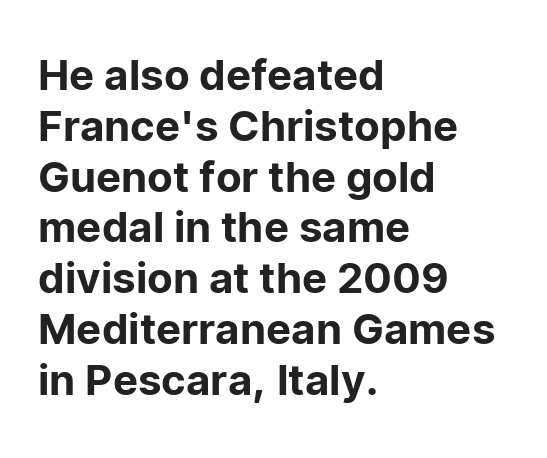
The image shows 42 px sans-serif type, upright; set left-aligned, line spacing 1.21x, normal letter spacing, not underlined; low stroke contrast and a medium x-height.
